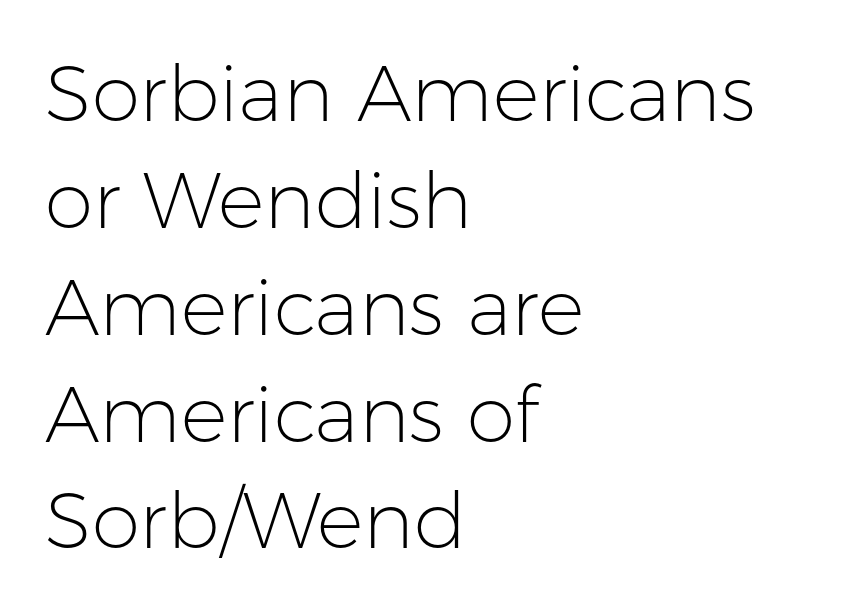
The image shows 78 px light sans-serif type, upright; set left-aligned, normal line spacing (1.37x), normal letter spacing, not underlined; low stroke contrast and a medium x-height.
